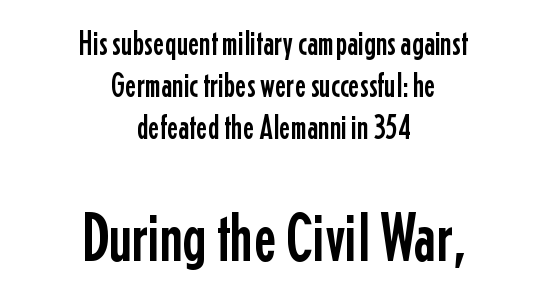
{"serif": "no", "italic": "no", "width": "condensed", "stroke_contrast": "low", "x_height": "medium", "monospaced": "no", "underline": "no", "align": "center", "line_spacing_ratio": 1.23, "letter_spacing": "normal", "letter_spacing_em": 0.0, "larger_block": "second", "size_ratio": 2.03, "glyph_px": 69}
